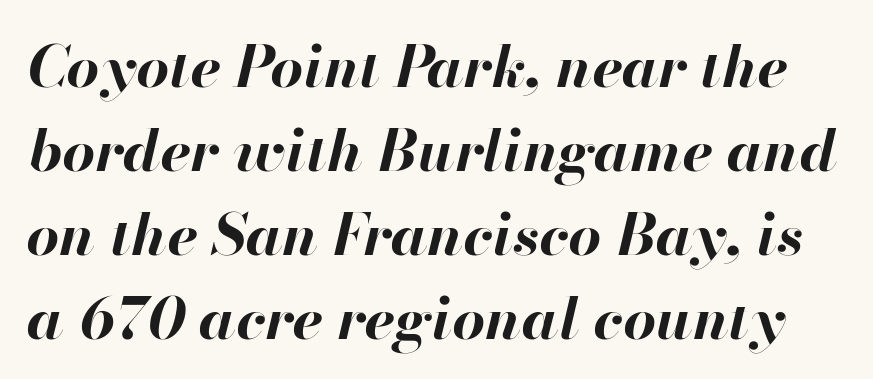
Check under the words: just untouched page. Caption: bold face, heavy strokes. Here the glyphs are tracked normally, forming tight word shapes. Whoever set this chose a conventional vertical rhythm. The typography opts for an oblique posture over an upright one.
